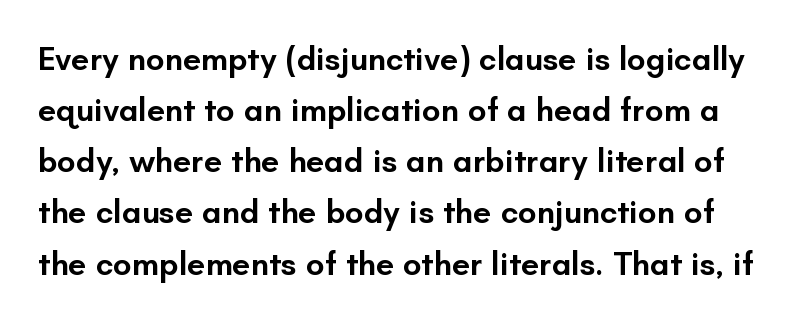
Q: Is the text bold? A: Semi-bold.
Q: Is the text italic (slanted)? A: No, it is upright.
Q: Is the typeface a serif or a sans-serif typeface? A: Sans-serif.
Q: Is the text underlined? A: No.
Q: Is the spacing between letters normal or unusually wide? A: Normal.
Q: Is the spacing between lines tight, normal or loose? A: Normal.
Q: Width (condensed, normal, or wide)? A: Normal.
Q: Stroke contrast? A: Low.
Q: x-height? A: Small.
Q: Monospaced? A: No.
